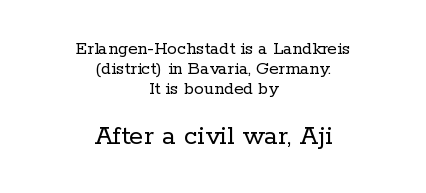
Has an underline been added? It has not. Note: serifs present on the glyphs. The letters sit at their default tracking, neither squeezed nor spread. Nope, not italic — everything's standing straight. Caption: upper text group reduced, lower text group enlarged. Both edges are ragged and mirror each other, which tells us the setting is centered.
